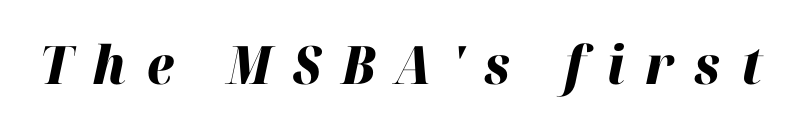
Q: Is the text bold? A: Yes.
Q: Is the text italic (slanted)? A: Yes, it leans right by about 12 degrees.
Q: Is the text underlined? A: No.
Q: Is the spacing between letters normal or unusually wide? A: Unusually wide.
Q: Width (condensed, normal, or wide)? A: Normal.
Q: Stroke contrast? A: High.
Q: x-height? A: Medium.
Q: Monospaced? A: No.
